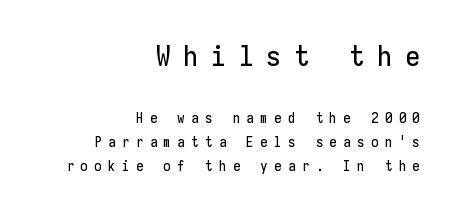
Q: Is the text italic (slanted)? A: No, it is upright.
Q: Is the typeface a serif or a sans-serif typeface? A: Sans-serif.
Q: Is the text underlined? A: No.
Q: How is the paragraph aligned? A: Right-aligned.
Q: Is the spacing between letters normal or unusually wide? A: Unusually wide.
Q: Which block of text is set in a larger size, the first (top) or the second (bottom)? A: The first (top) one.
Q: Width (condensed, normal, or wide)? A: Normal.
Q: Stroke contrast? A: Low.
Q: x-height? A: Medium.
Q: Monospaced? A: Yes.
